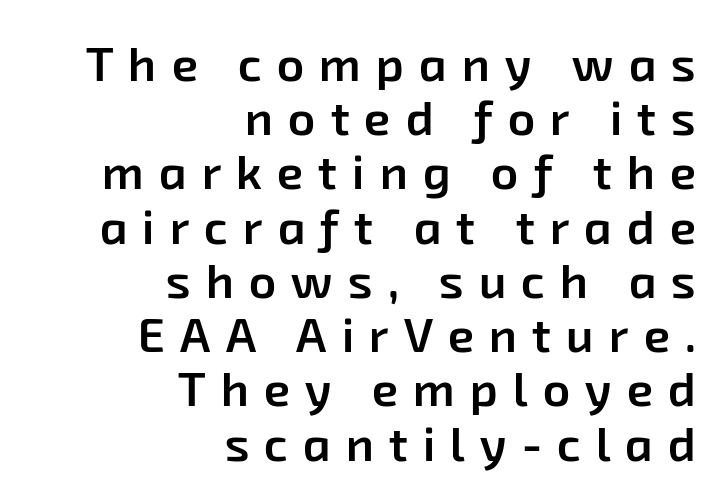
The image shows 48 px semibold sans-serif type; set right-aligned, tight line spacing (1.13x), unusually wide letter spacing (+0.31 em), not underlined; low stroke contrast and a medium x-height.
